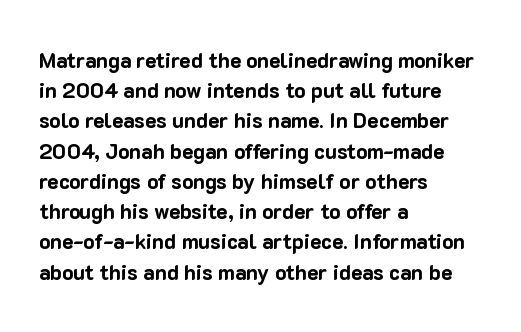
The image shows 21 px bold type, upright; set left-aligned, normal line spacing (1.44x), normal letter spacing, not underlined.
